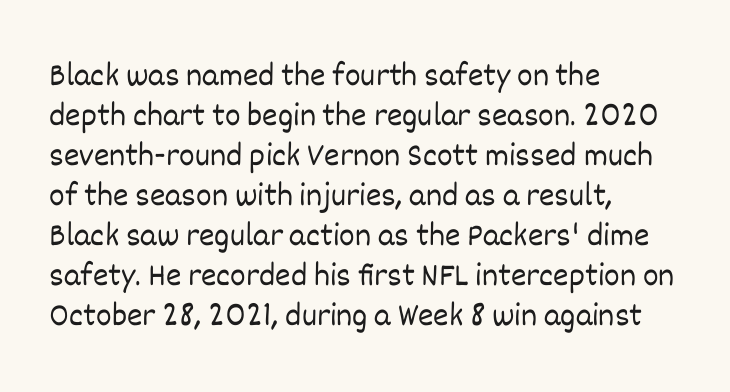
The image shows 33 px light type, upright; set left-aligned, line spacing 1.21x, normal letter spacing, not underlined; low stroke contrast and a large x-height.
